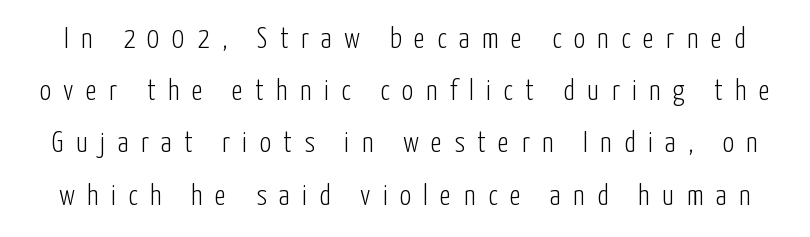
Q: Is the text bold? A: No.
Q: Is the text italic (slanted)? A: No, it is upright.
Q: Is the typeface a serif or a sans-serif typeface? A: Sans-serif.
Q: Is the text underlined? A: No.
Q: Is the spacing between letters normal or unusually wide? A: Unusually wide.
Q: Width (condensed, normal, or wide)? A: Condensed.
Q: Stroke contrast? A: Low.
Q: x-height? A: Medium.
Q: Monospaced? A: No.
